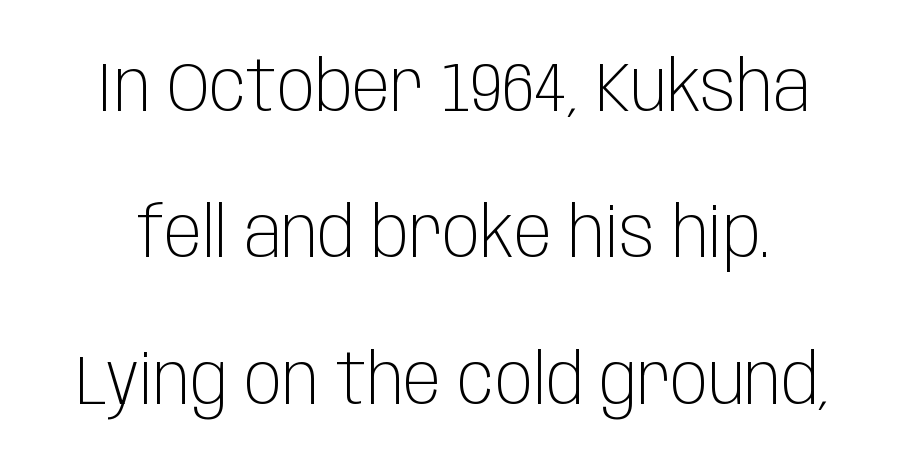
{"serif": "no", "italic": "no", "bold": "no", "weight": "light", "width": "condensed", "stroke_contrast": "low", "x_height": "large", "monospaced": "no", "underline": "no", "line_spacing": "loose", "line_spacing_ratio": 2.09, "letter_spacing": "normal", "letter_spacing_em": 0.0, "glyph_px": 70}
